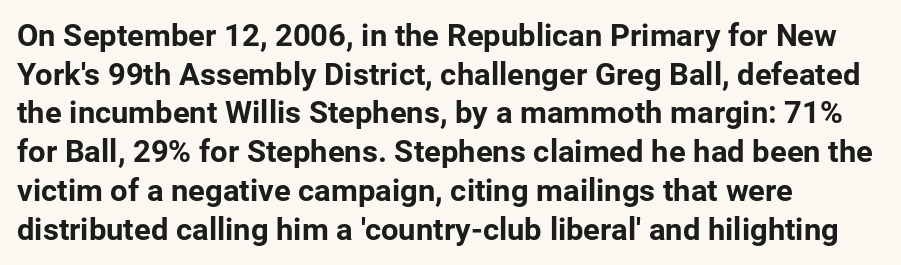
In CSS terms this would be text-align: left. A full-strength bold gives these letters their thick strokes. The rendering keeps characters at their native spacing. Stroke terminals: plain, sans-serif. Posture: straight, roman, zero tilt. Decoration check: the copy has no underline.
